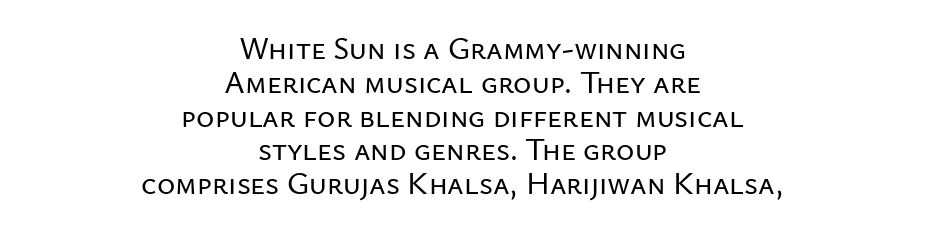
The image shows 31 px sans-serif type, upright; set centered, tight line spacing (1.09x), normal letter spacing, not underlined; low stroke contrast and a medium x-height.
